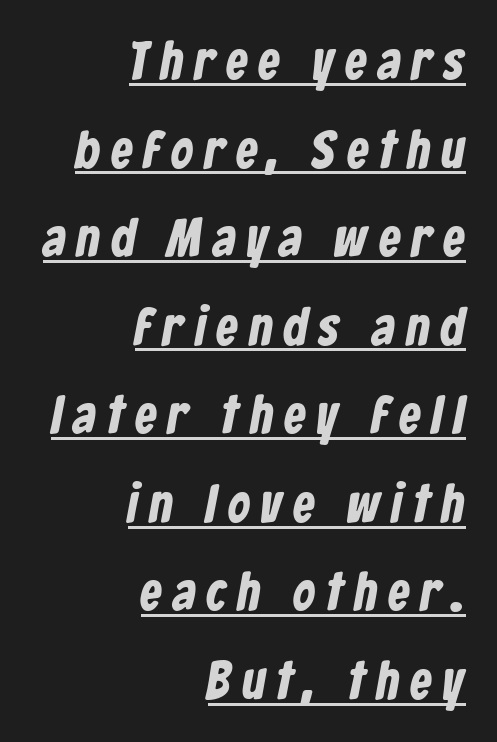
This is sans-serif lettering, the kind often seen on screens and signage. A normal amount of white space separates one row of letters from the next. Its strokes are broad and dark, the hallmark of bold type. Casual observation: everything's shoved over to the right. Each letter keeps its own natural width here, so spacing adapts to shape.
